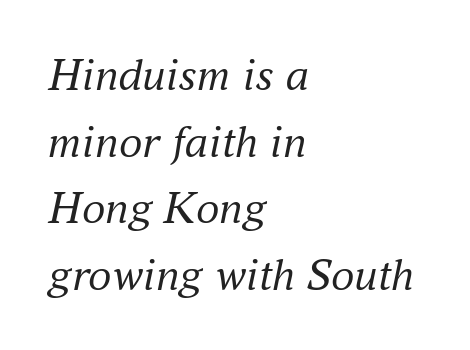
Standard letterfit; no display-style spreading of the glyphs. Style check: oblique. These lines are rendered in a variable-pitch font. Old-style or modern, the face here clearly has serifs. Weight: in the light-to-regular range.
